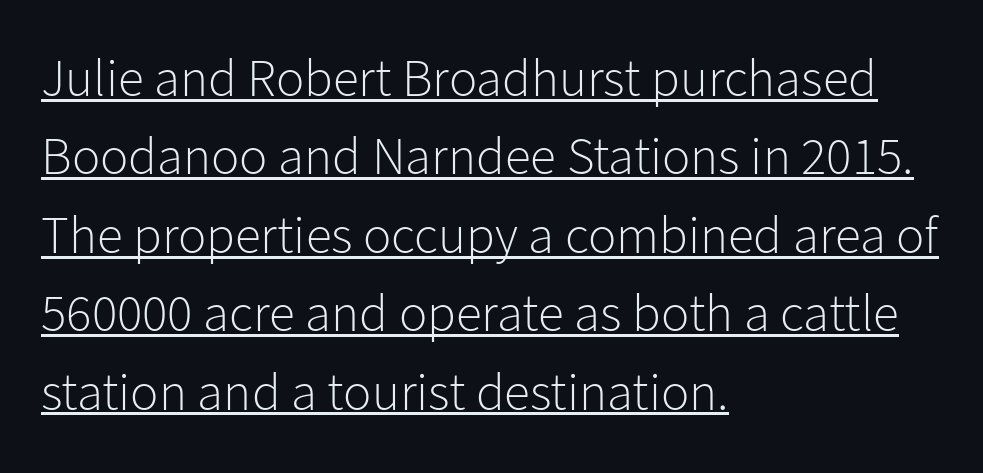
The image shows 53 px light sans-serif type, upright; set left-aligned, normal line spacing (1.48x), normal letter spacing, underlined; low stroke contrast and a medium x-height.
